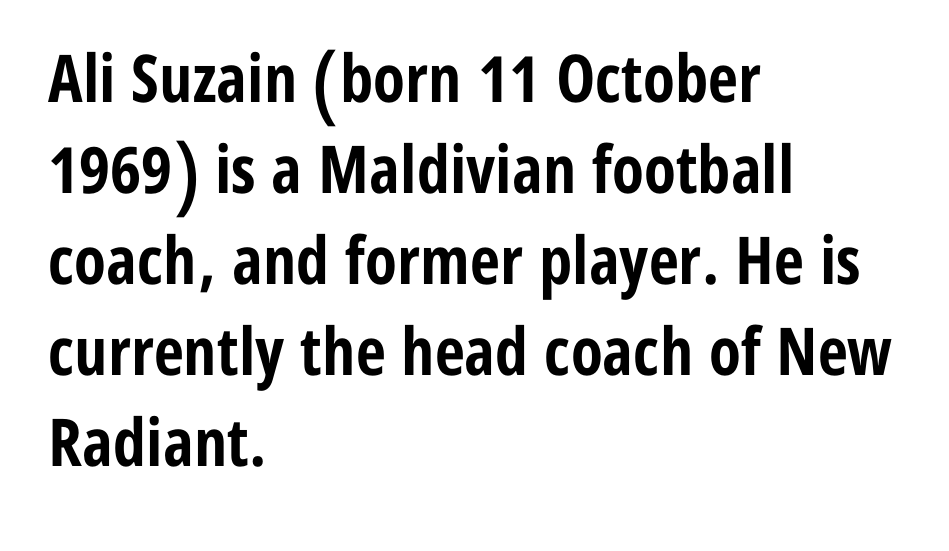
The image shows 66 px bold, condensed sans-serif type, upright; set left-aligned, normal line spacing (1.38x), normal letter spacing, not underlined; low stroke contrast and a medium x-height.
